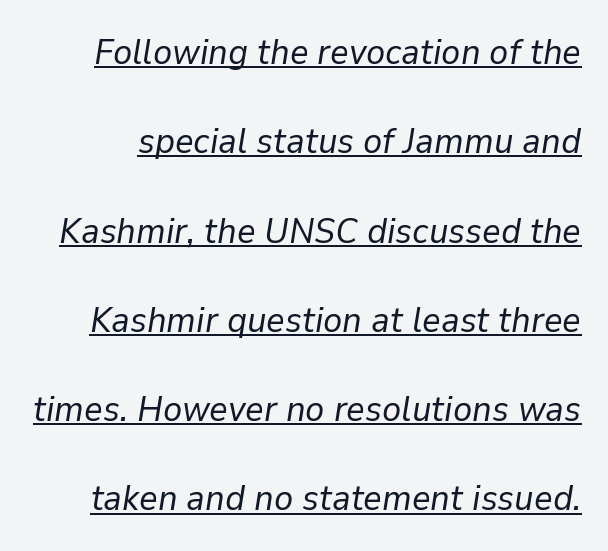
{"italic": "yes", "lean": "right", "slant_degrees": 9, "bold": "no", "weight": "regular", "width": "normal", "stroke_contrast": "low", "x_height": "medium", "monospaced": "no", "underline": "yes", "line_spacing": "loose", "line_spacing_ratio": 2.48, "letter_spacing": "normal", "letter_spacing_em": 0.0, "glyph_px": 36}
